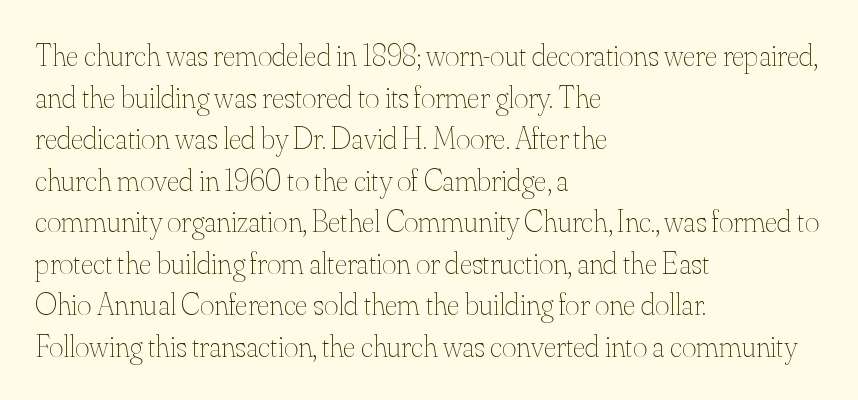
Q: Is the text bold? A: No.
Q: Is the text italic (slanted)? A: No, it is upright.
Q: Is the text underlined? A: No.
Q: How is the paragraph aligned? A: Left-aligned.
Q: Is the spacing between letters normal or unusually wide? A: Normal.
Q: Is the spacing between lines tight, normal or loose? A: Normal.
Q: Width (condensed, normal, or wide)? A: Normal.
Q: Stroke contrast? A: Medium.
Q: x-height? A: Small.
Q: Monospaced? A: No.
